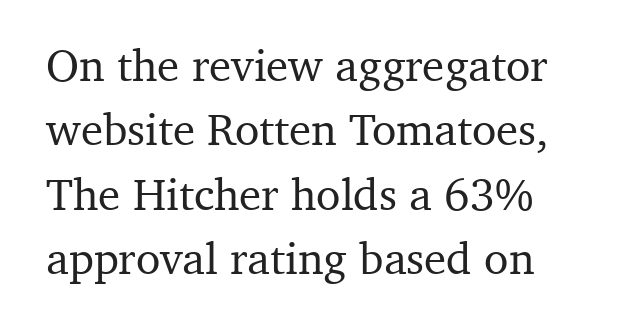
The image shows 45 px serif type, upright; set normal line spacing (1.43x), normal letter spacing, not underlined; medium stroke contrast and a medium x-height.
